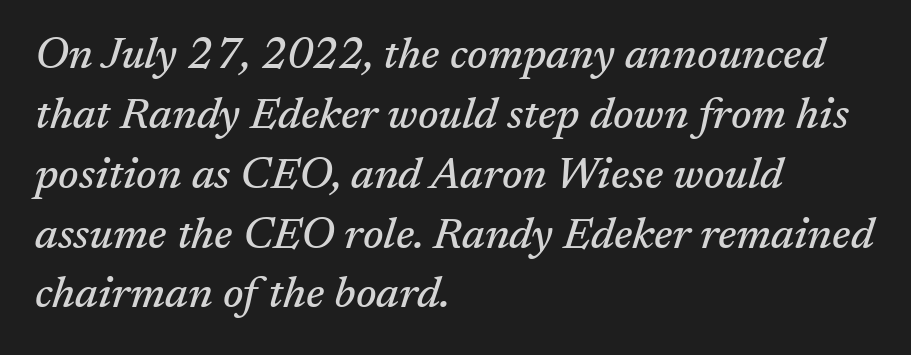
The image shows 44 px serif type, italic (leaning right); set left-aligned, normal line spacing (1.36x), normal letter spacing, not underlined; medium stroke contrast and a medium x-height.
